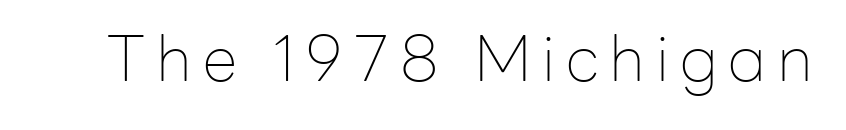
Q: Is the text bold? A: No.
Q: Is the text italic (slanted)? A: No, it is upright.
Q: Is the typeface a serif or a sans-serif typeface? A: Sans-serif.
Q: Is the text underlined? A: No.
Q: Width (condensed, normal, or wide)? A: Normal.
Q: Stroke contrast? A: Low.
Q: x-height? A: Medium.
Q: Monospaced? A: No.
